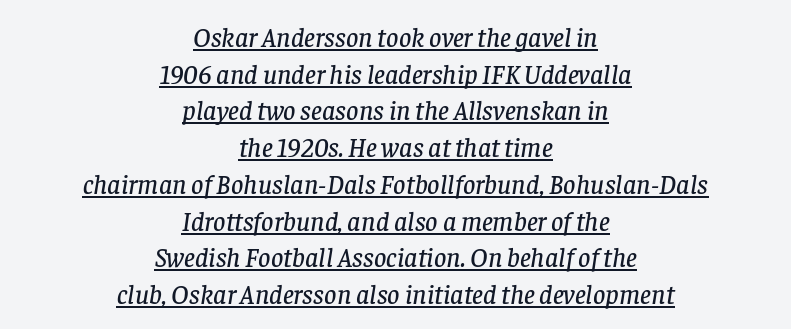
Neither beginnings nor endings align; midpoints do. Compared with typical paragraphs, the rows here are spaced about the same. No extra tracking has been applied to these lines. The words here are underlined. The glyphs look as if they've been sheared to an angle.
